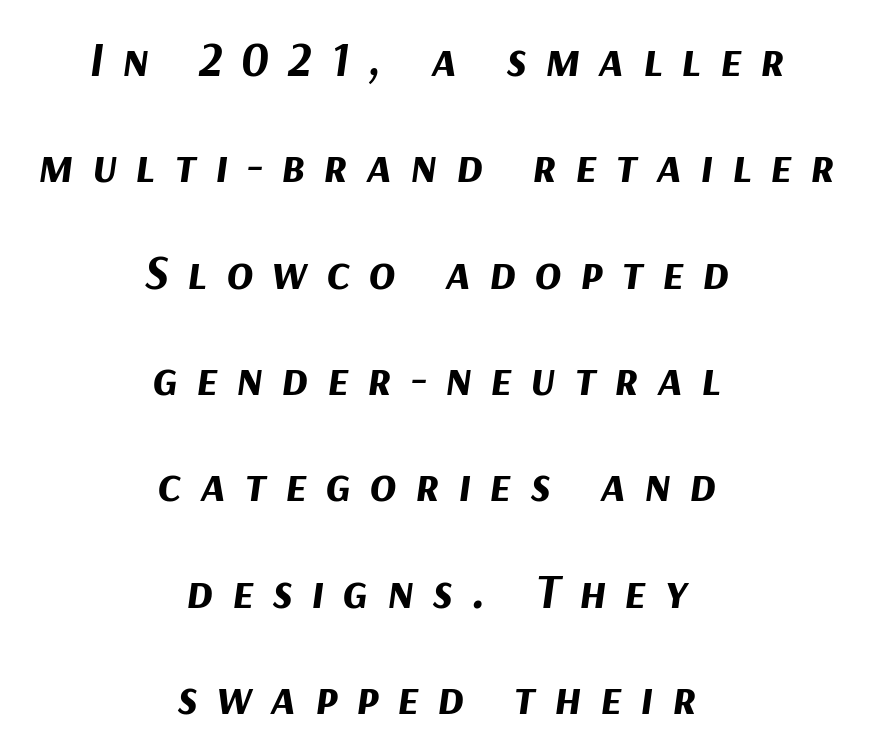
The image shows 49 px bold type, italic (leaning right); set centered, loose line spacing (2.17x), unusually wide letter spacing (+0.38 em), not underlined; medium stroke contrast and a medium x-height.
